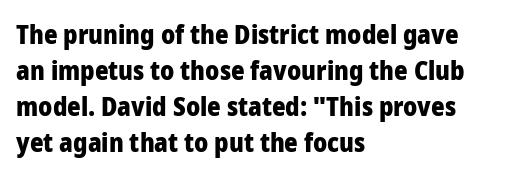
The image shows 26 px bold type, upright; set left-aligned, normal line spacing (1.39x), normal letter spacing, not underlined.
